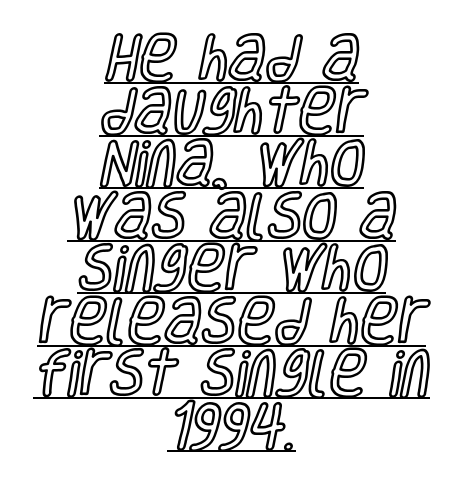
The image shows 51 px condensed type; set centered, tight line spacing (1.03x), normal letter spacing, underlined; a large x-height.
